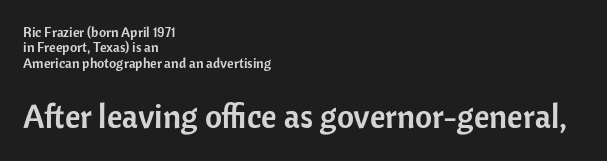
Block two is the big one; block one sits smaller above it. Each letter keeps its own natural width here, so spacing adapts to shape. Vertical strokes here are truly vertical. Between one letter and the next there's only the usual sliver of space. Rule under the text: the space is simply empty. Leading is clearly below the norm, producing a dense column.
